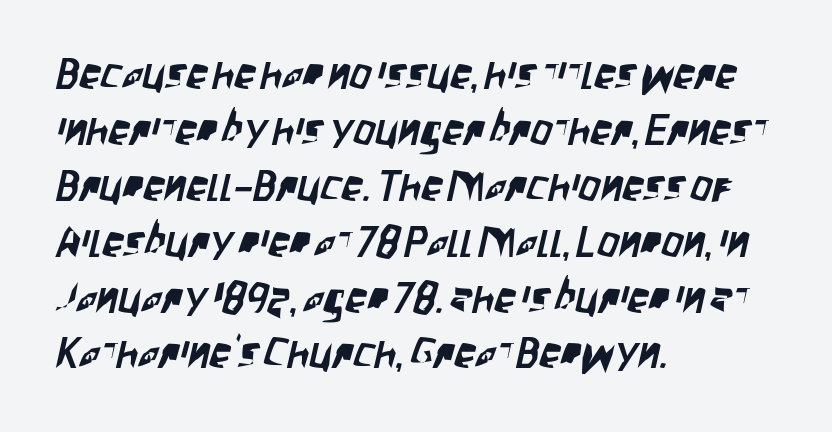
Q: Is the typeface a serif or a sans-serif typeface? A: Sans-serif.
Q: Is the text underlined? A: No.
Q: How is the paragraph aligned? A: Left-aligned.
Q: Is the spacing between letters normal or unusually wide? A: Normal.
Q: Is the spacing between lines tight, normal or loose? A: Normal.
Q: Width (condensed, normal, or wide)? A: Condensed.
Q: Stroke contrast? A: Low.
Q: x-height? A: Large.
Q: Monospaced? A: No.
